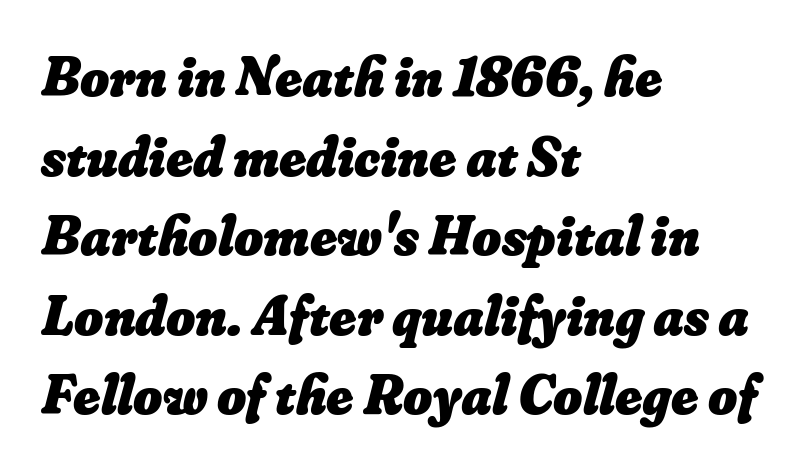
The image shows 56 px heavy type; set left-aligned, normal line spacing (1.42x), normal letter spacing, not underlined; low stroke contrast and a small x-height.
